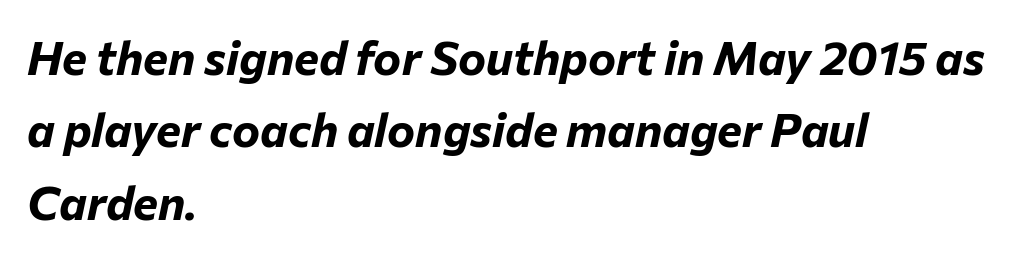
A typesetter would call this proportional, since set widths differ per character. Descenders are the only things crossing below the line. Its strokes are broad and dark, the hallmark of bold type. One-word summary of the alignment: left.
